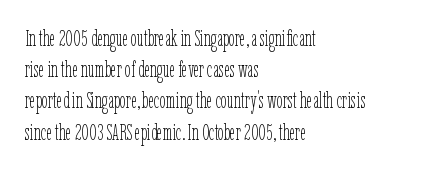
The image shows 22 px text type, upright; set left-aligned, normal line spacing (1.42x), normal letter spacing, not underlined.
